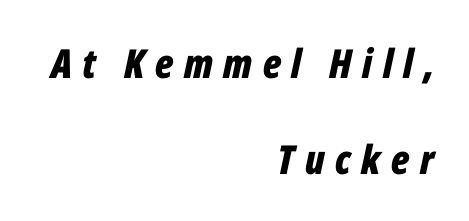
Spacing verdict: proportional, widths tailored to each character. The rendering inserts visible extra space after every character. Notice the wide empty band between every row — that's loose leading. In terms of posture, this sample is oblique. Anything drawn beneath the words? Only blank space.
